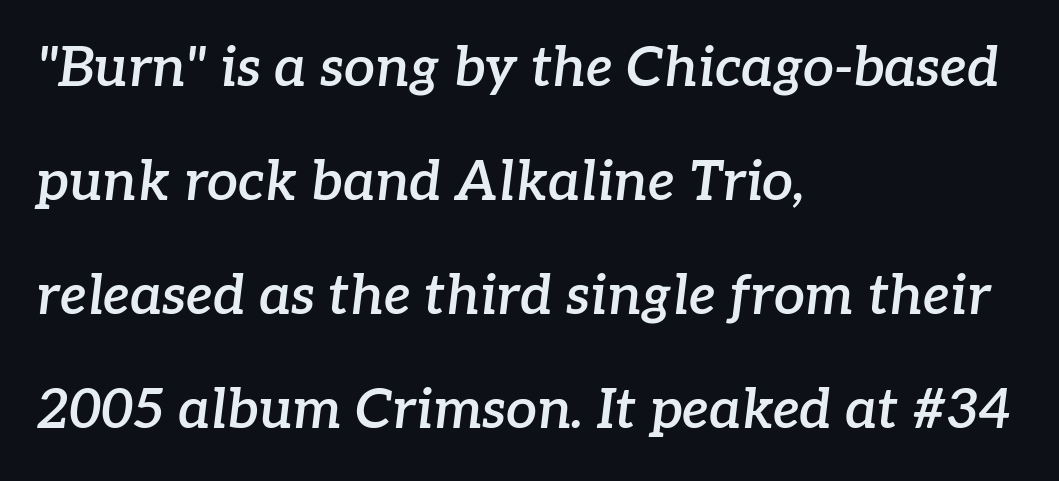
Q: Is the text bold? A: Semi-bold.
Q: Is the text italic (slanted)? A: Yes, it leans right by about 7 degrees.
Q: Is the typeface a serif or a sans-serif typeface? A: Serif.
Q: Is the text underlined? A: No.
Q: How is the paragraph aligned? A: Left-aligned.
Q: Is the spacing between letters normal or unusually wide? A: Normal.
Q: Is the spacing between lines tight, normal or loose? A: Loose.
Q: Width (condensed, normal, or wide)? A: Normal.
Q: Stroke contrast? A: Low.
Q: x-height? A: Medium.
Q: Monospaced? A: No.
